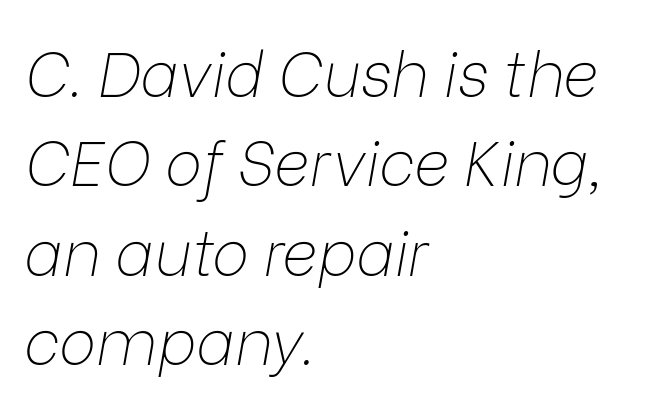
The image shows 62 px thin type, italic (leaning right); set left-aligned, normal line spacing (1.44x), normal letter spacing, not underlined; low stroke contrast and a medium x-height.
